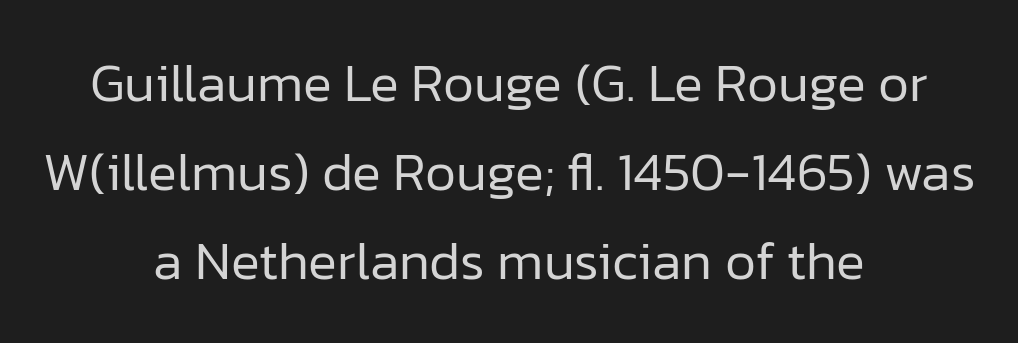
{"serif": "no", "italic": "no", "bold": "no", "weight": "regular", "width": "normal", "stroke_contrast": "low", "x_height": "medium", "monospaced": "no", "underline": "no", "align": "center", "line_spacing": "normal", "line_spacing_ratio": 1.65, "letter_spacing": "normal", "letter_spacing_em": 0.0, "glyph_px": 54}
